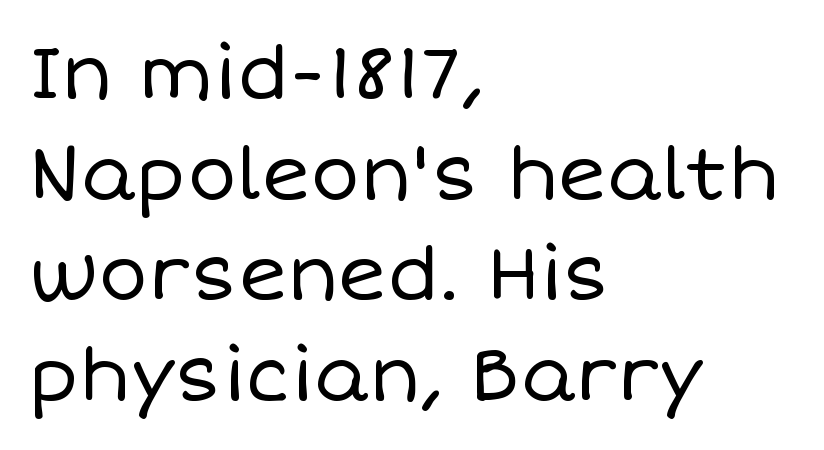
Q: Is the text bold? A: No.
Q: Is the text italic (slanted)? A: No, it is upright.
Q: Is the text underlined? A: No.
Q: How is the paragraph aligned? A: Left-aligned.
Q: Is the spacing between letters normal or unusually wide? A: Normal.
Q: Is the spacing between lines tight, normal or loose? A: Normal.
Q: Width (condensed, normal, or wide)? A: Normal.
Q: Stroke contrast? A: Low.
Q: x-height? A: Large.
Q: Monospaced? A: No.
